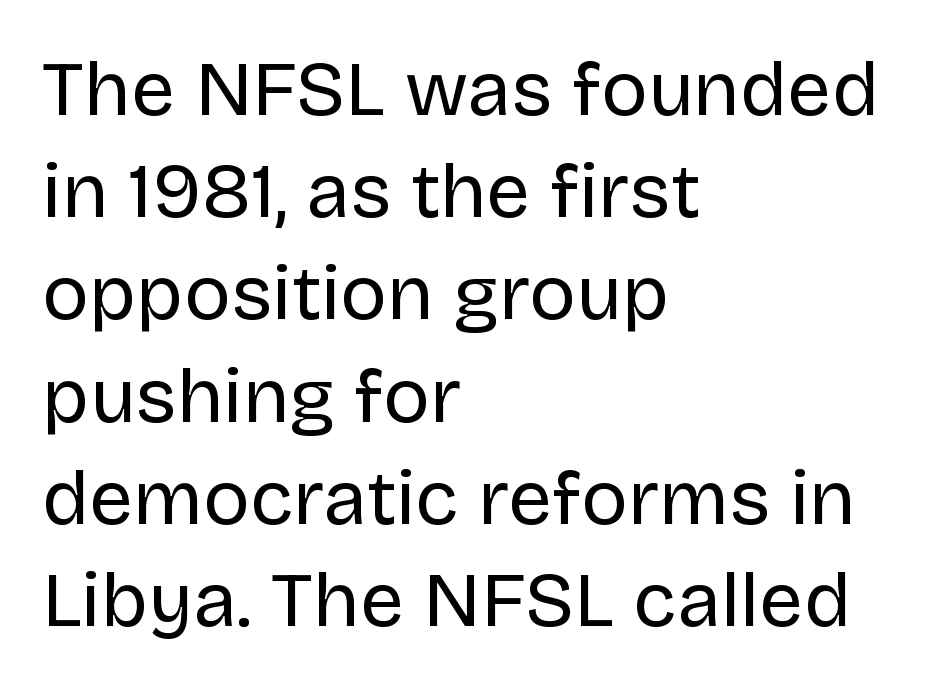
The image shows 78 px regular-weight sans-serif type, upright; set left-aligned, normal line spacing (1.31x), normal letter spacing, not underlined; low stroke contrast and a large x-height.
